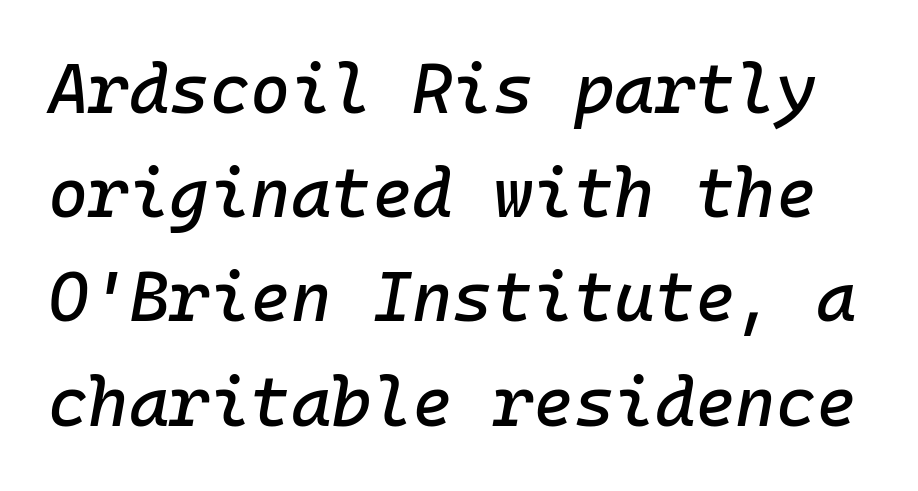
{"italic": "yes", "lean": "right", "slant_degrees": 10, "width": "normal", "stroke_contrast": "low", "x_height": "medium", "monospaced": "yes", "underline": "no", "line_spacing": "normal", "line_spacing_ratio": 1.51, "letter_spacing": "normal", "letter_spacing_em": 0.0, "glyph_px": 69}
